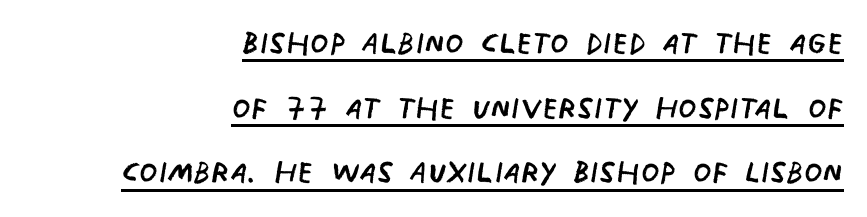
{"serif": "no", "bold": "no", "weight": "regular", "width": "condensed", "stroke_contrast": "low", "x_height": "large", "monospaced": "no", "underline": "yes", "align": "right", "line_spacing": "normal", "line_spacing_ratio": 1.54, "letter_spacing": "normal", "letter_spacing_em": 0.0, "glyph_px": 42}
